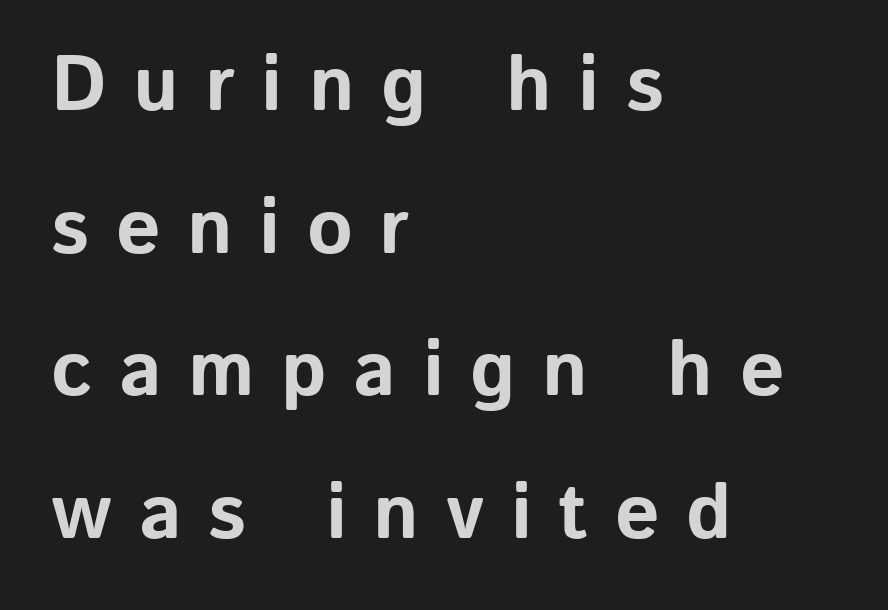
{"serif": "no", "italic": "no", "bold": "yes", "weight": "bold", "width": "normal", "stroke_contrast": "low", "x_height": "medium", "monospaced": "no", "underline": "no", "align": "left", "line_spacing_ratio": 1.83, "letter_spacing": "wide", "letter_spacing_em": 0.34, "glyph_px": 78}
